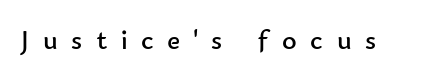
Q: Is the text bold? A: No.
Q: Is the text italic (slanted)? A: No, it is upright.
Q: Is the typeface a serif or a sans-serif typeface? A: Sans-serif.
Q: Is the text underlined? A: No.
Q: Is the spacing between letters normal or unusually wide? A: Unusually wide.
Q: Width (condensed, normal, or wide)? A: Normal.
Q: Stroke contrast? A: Low.
Q: x-height? A: Small.
Q: Monospaced? A: No.
